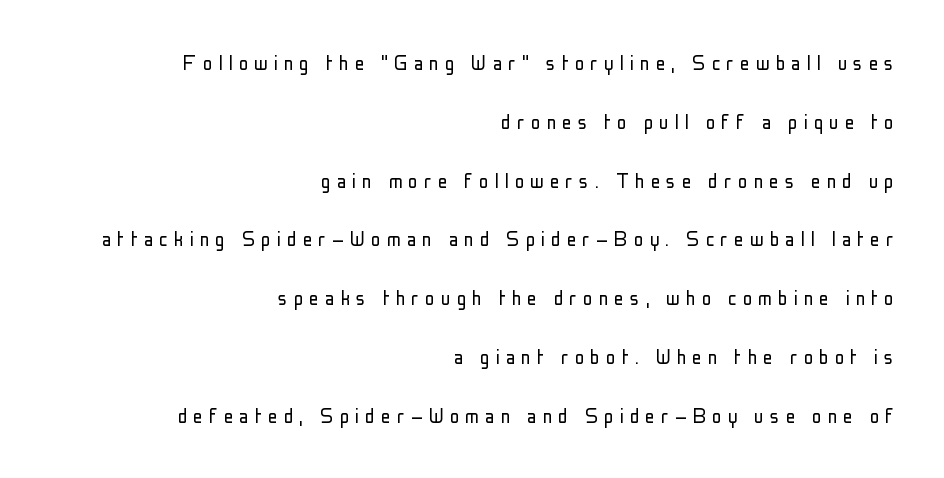
Quick note: not italic, upright. No extra ink here — the face is not bold. A clean baseline with only descenders dipping below it. The space between consecutive lines is lavish.
